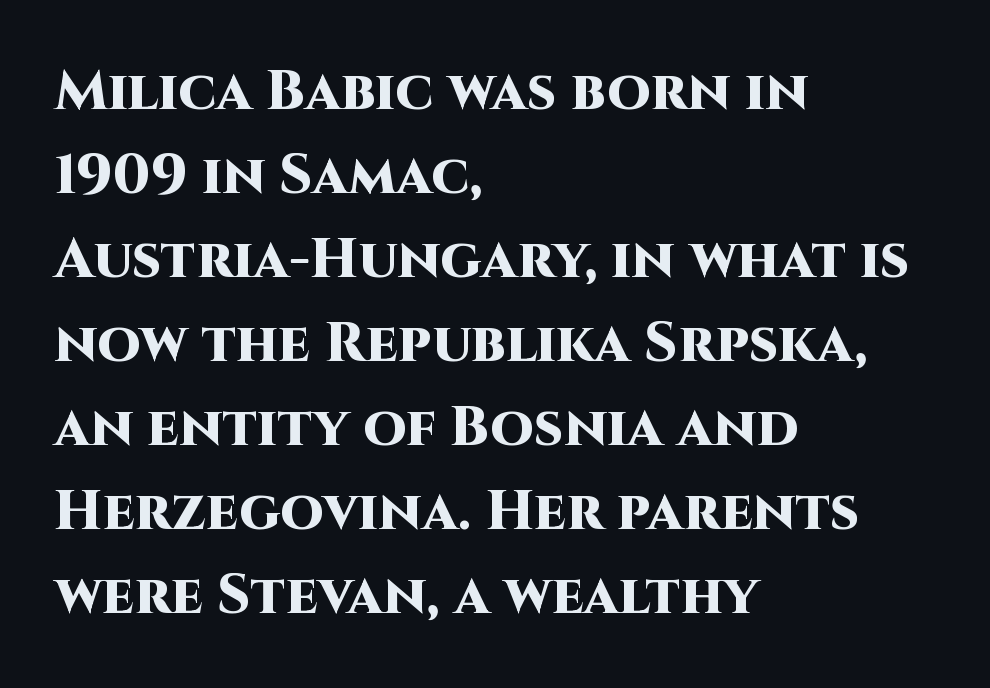
The image shows 56 px heavy sans-serif type, upright; set left-aligned, normal line spacing (1.5x), normal letter spacing, not underlined; high stroke contrast and a large x-height.
